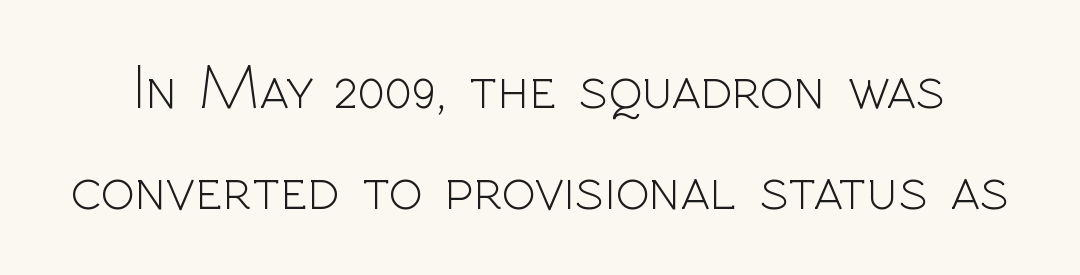
The image shows 63 px light sans-serif type, upright; set normal line spacing (1.6x), normal letter spacing, not underlined; a medium x-height.
